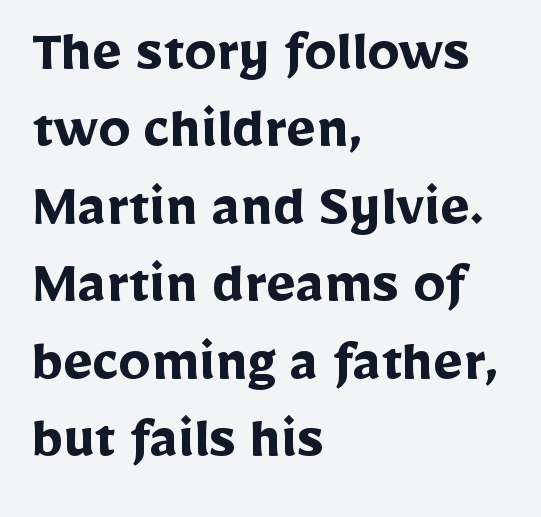
{"serif": "no", "italic": "no", "bold": "yes", "weight": "semibold", "width": "normal", "stroke_contrast": "low", "x_height": "medium", "monospaced": "no", "underline": "no", "align": "left", "line_spacing_ratio": 1.21, "letter_spacing": "normal", "letter_spacing_em": 0.0, "glyph_px": 64}
